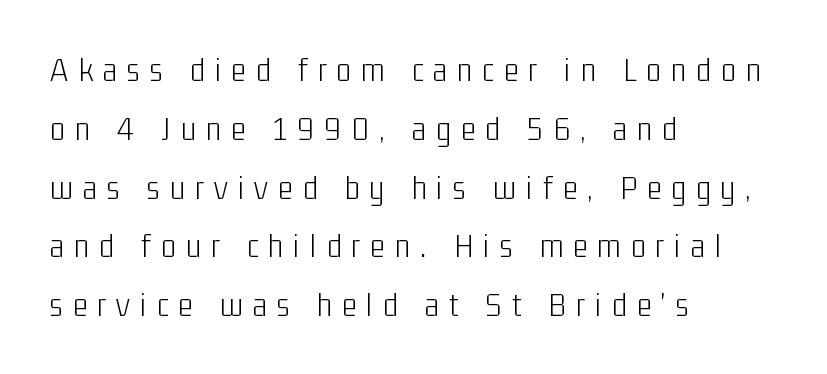
Q: Is the text bold? A: No.
Q: Is the text italic (slanted)? A: No, it is upright.
Q: Is the typeface a serif or a sans-serif typeface? A: Sans-serif.
Q: Is the text underlined? A: No.
Q: How is the paragraph aligned? A: Left-aligned.
Q: Is the spacing between letters normal or unusually wide? A: Unusually wide.
Q: Is the spacing between lines tight, normal or loose? A: Normal.
Q: Width (condensed, normal, or wide)? A: Condensed.
Q: Stroke contrast? A: Low.
Q: x-height? A: Medium.
Q: Monospaced? A: No.
